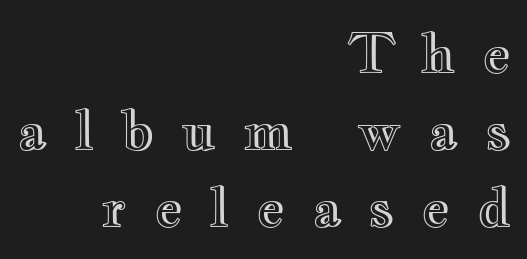
{"italic": "no", "width": "wide", "x_height": "small", "monospaced": "no", "underline": "no", "align": "right", "line_spacing": "normal", "line_spacing_ratio": 1.43, "letter_spacing": "wide", "letter_spacing_em": 0.49, "glyph_px": 54}
